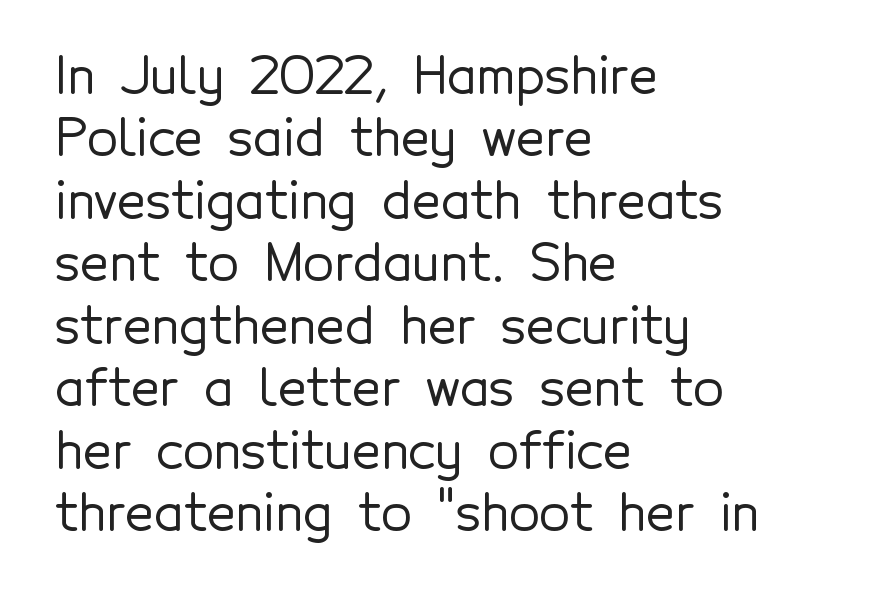
Q: Is the text italic (slanted)? A: No, it is upright.
Q: Is the typeface a serif or a sans-serif typeface? A: Sans-serif.
Q: Is the text underlined? A: No.
Q: How is the paragraph aligned? A: Left-aligned.
Q: Is the spacing between letters normal or unusually wide? A: Normal.
Q: Is the spacing between lines tight, normal or loose? A: Normal.
Q: Width (condensed, normal, or wide)? A: Normal.
Q: x-height? A: Medium.
Q: Monospaced? A: No.
